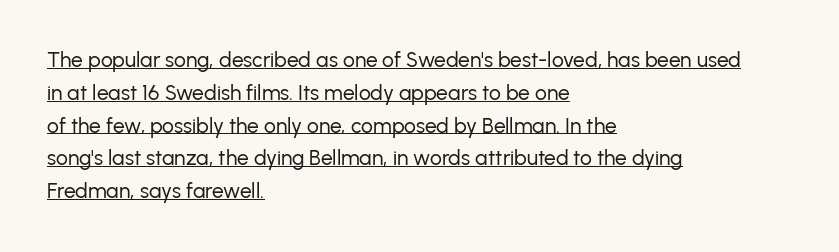
Underlining? Definitely there. Does the lettering tilt? It doesn't — this is upright. Leftover space on each line is placed entirely after the last word. The passage shown stacks its lines at a standard gap. Think standard paragraph weight, or any step lighter than that.
